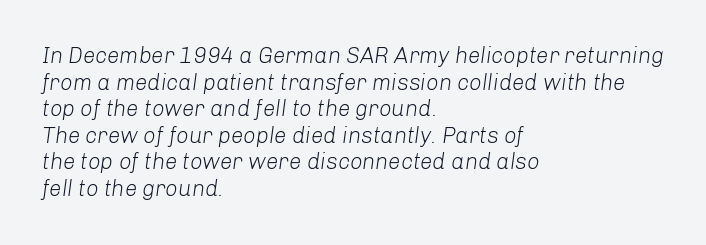
{"italic": "yes", "lean": "right", "slant_degrees": 8, "bold": "no", "underline": "no", "align": "left", "line_spacing_ratio": 1.21, "letter_spacing": "normal", "letter_spacing_em": 0.0, "glyph_px": 22}
